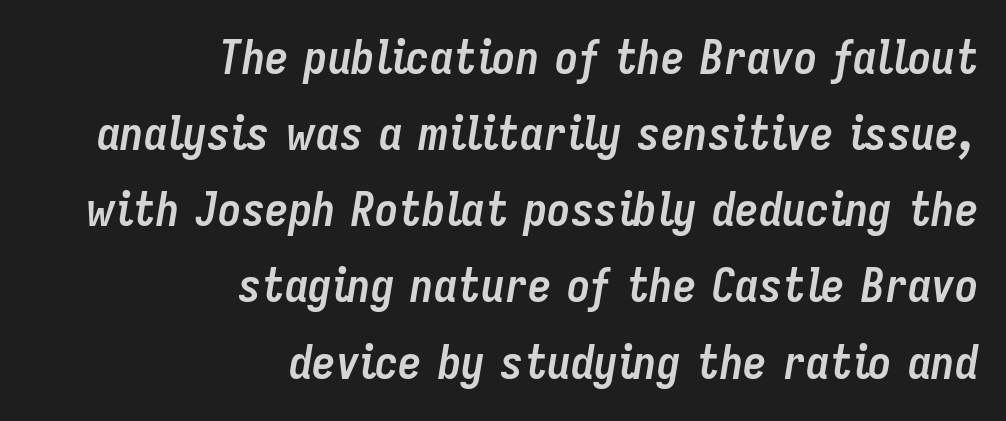
The image shows 47 px semibold, condensed type, italic (leaning right); set right-aligned, normal line spacing (1.62x), normal letter spacing, not underlined; low stroke contrast and a medium x-height.
